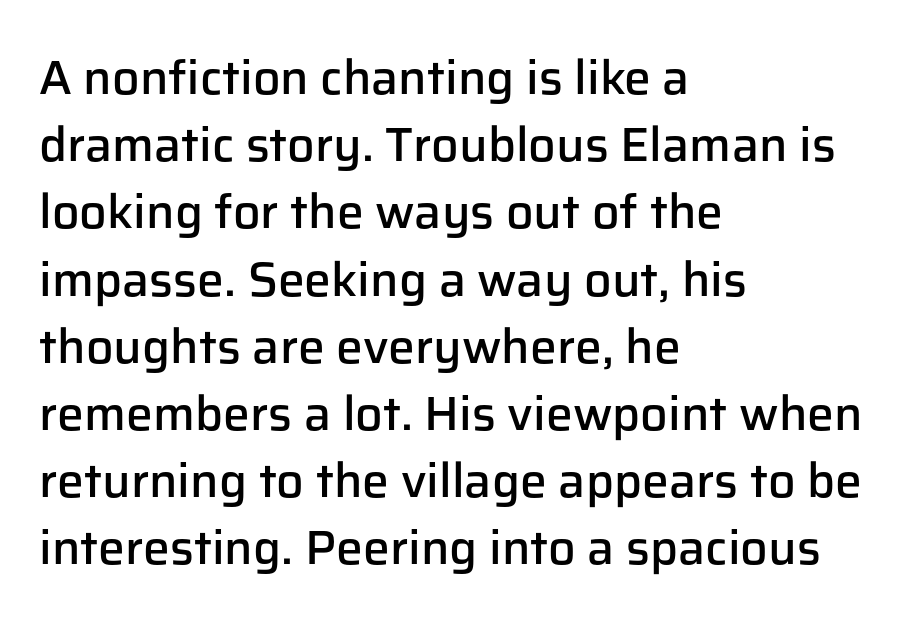
Q: Is the text bold? A: Semi-bold.
Q: Is the text italic (slanted)? A: No, it is upright.
Q: Is the typeface a serif or a sans-serif typeface? A: Sans-serif.
Q: Is the text underlined? A: No.
Q: How is the paragraph aligned? A: Left-aligned.
Q: Is the spacing between letters normal or unusually wide? A: Normal.
Q: Is the spacing between lines tight, normal or loose? A: Normal.
Q: Width (condensed, normal, or wide)? A: Normal.
Q: Stroke contrast? A: Low.
Q: x-height? A: Medium.
Q: Monospaced? A: No.
